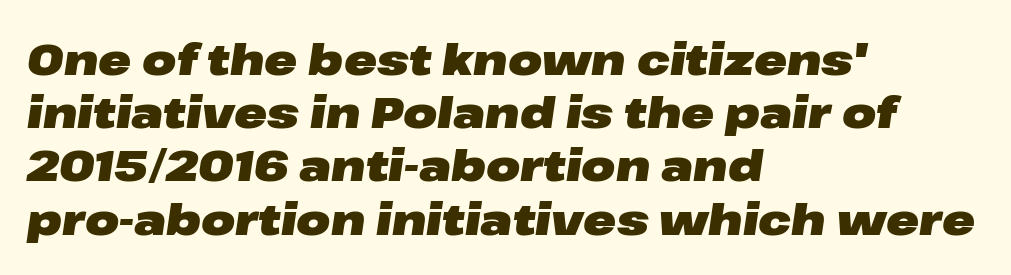
{"italic": "yes", "lean": "right", "slant_degrees": 8, "bold": "yes", "weight": "heavy", "width": "wide", "stroke_contrast": "low", "x_height": "medium", "monospaced": "no", "underline": "no", "align": "left", "line_spacing_ratio": 1.21, "letter_spacing": "normal", "letter_spacing_em": 0.0, "glyph_px": 44}
